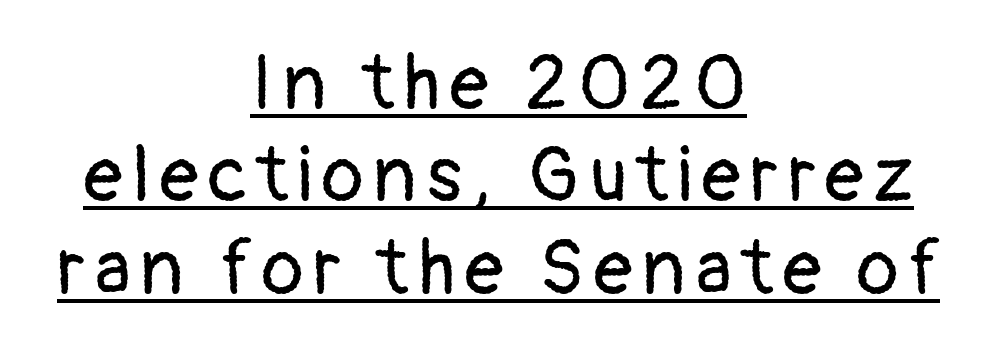
No extra ink here — the face is not bold. These lines stack symmetrically, like a column narrowing and widening about its center. Type style note: lacks serifs. Underline: present. You can tell it's not italic because the verticals are truly vertical. Think of a printed novel: that variable character pitch is what you see here.
